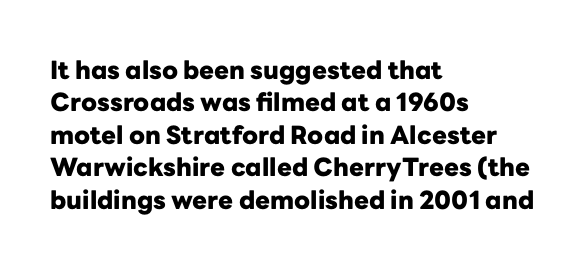
Q: Is the text bold? A: Yes.
Q: Is the text italic (slanted)? A: No, it is upright.
Q: Is the text underlined? A: No.
Q: How is the paragraph aligned? A: Left-aligned.
Q: Is the spacing between letters normal or unusually wide? A: Normal.
Q: Is the spacing between lines tight, normal or loose? A: Normal.
